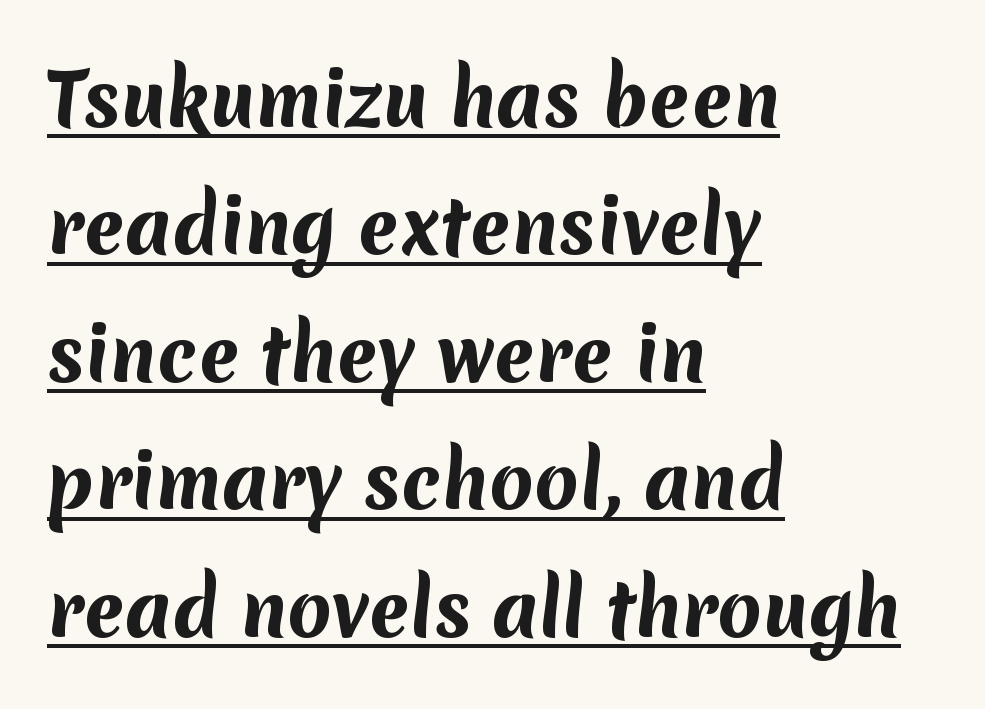
The image shows 72 px bold sans-serif type; set left-aligned, line spacing 1.77x, normal letter spacing, underlined; medium stroke contrast and a medium x-height.
